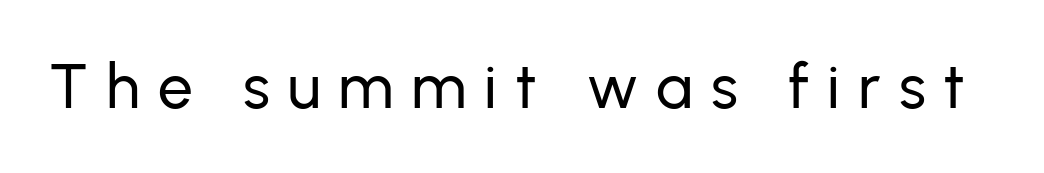
Q: Is the text italic (slanted)? A: No, it is upright.
Q: Is the typeface a serif or a sans-serif typeface? A: Sans-serif.
Q: Is the text underlined? A: No.
Q: Is the spacing between letters normal or unusually wide? A: Unusually wide.
Q: Width (condensed, normal, or wide)? A: Normal.
Q: Stroke contrast? A: Low.
Q: x-height? A: Medium.
Q: Monospaced? A: No.
